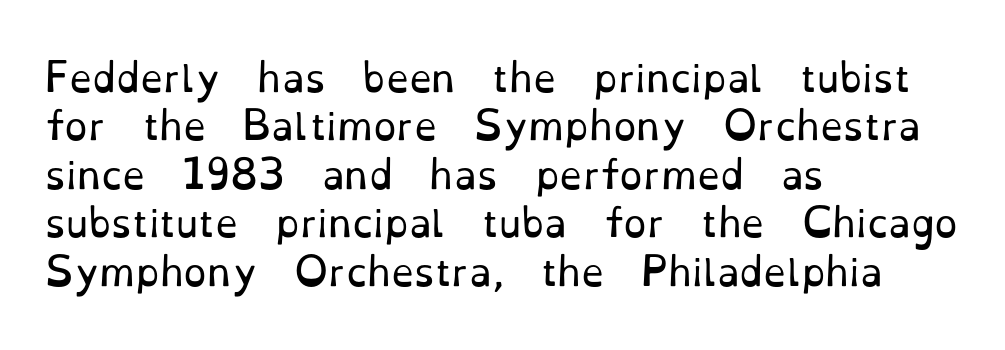
{"italic": "no", "bold": "no", "weight": "regular", "width": "normal", "stroke_contrast": "low", "x_height": "small", "monospaced": "no", "underline": "no", "align": "left", "line_spacing": "normal", "line_spacing_ratio": 1.31, "letter_spacing": "normal", "letter_spacing_em": 0.0, "glyph_px": 37}
